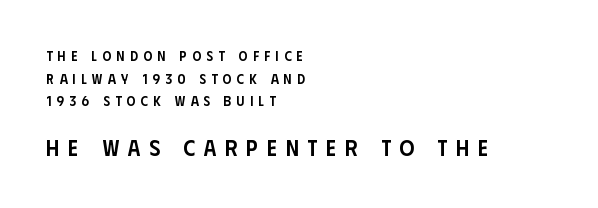
The area under the type is left untouched. The block sitting lower on the canvas is the one with enlarged characters. As a designer I'd log this as weight 600, semibold. The tracking reads as deliberately expanded to a designer's eye. How would I describe the line gaps? Plain and ordinary. In terms of posture, this sample is upright.
